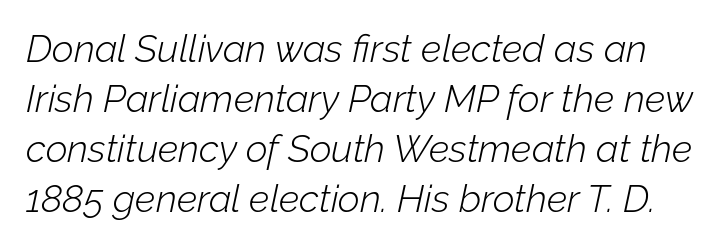
Q: Is the text bold? A: No.
Q: Is the text italic (slanted)? A: Yes, it leans right by about 12 degrees.
Q: Is the text underlined? A: No.
Q: Is the spacing between letters normal or unusually wide? A: Normal.
Q: Is the spacing between lines tight, normal or loose? A: Normal.
Q: Width (condensed, normal, or wide)? A: Normal.
Q: Stroke contrast? A: Low.
Q: x-height? A: Medium.
Q: Monospaced? A: No.
